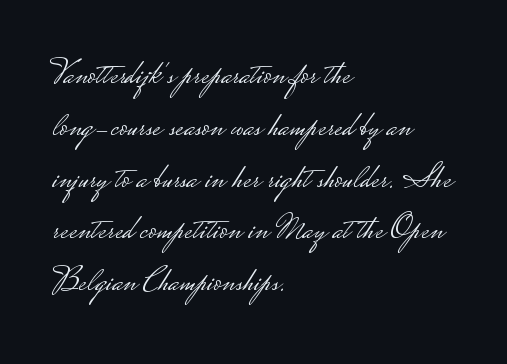
The weight would be labelled regular, book, light, or lighter still. Typeset ragged right — the left edge is the straight one. How are the letters spaced? Ordinarily, with no added tracking. This sample uses a sans-serif face.
